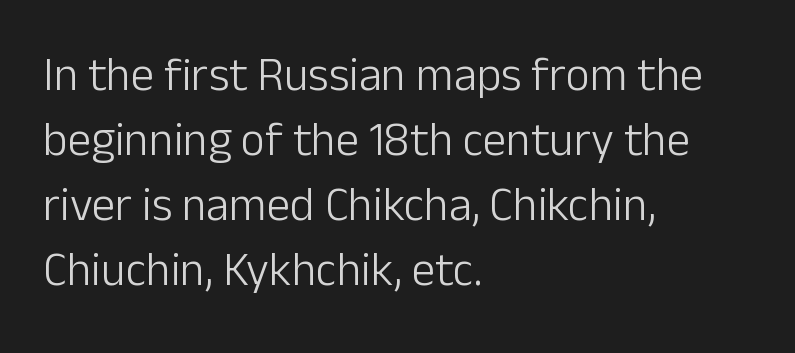
{"serif": "no", "italic": "no", "bold": "no", "weight": "light", "width": "normal", "stroke_contrast": "low", "x_height": "medium", "monospaced": "no", "underline": "no", "align": "left", "line_spacing": "normal", "line_spacing_ratio": 1.38, "letter_spacing": "normal", "letter_spacing_em": 0.0, "glyph_px": 47}
